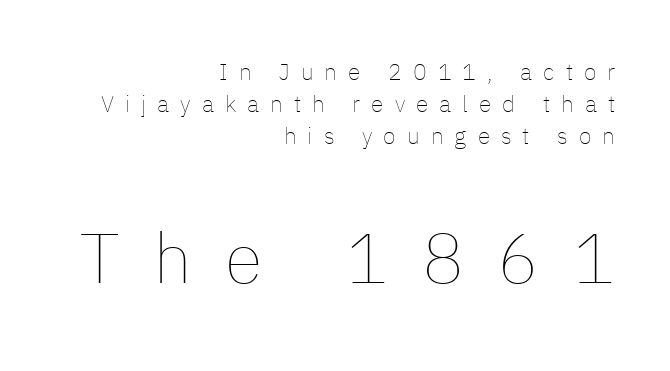
Glance below the letters and you will spot only blank space. The font sits on the lighter half of the weight spectrum, regular included. Here the designer chose a conventional face with non-uniform glyph widths. Characters follow at a spacing far wider than the type designer built in. Alignment: flush right. Italic: no, the glyphs are upright roman.
